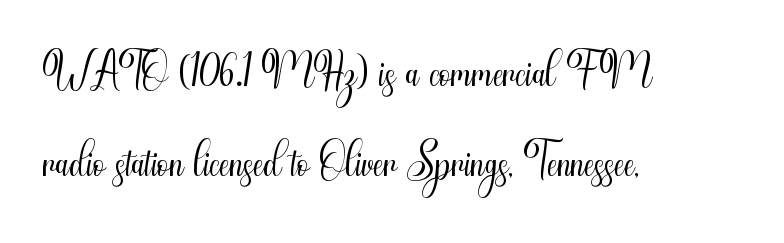
Q: Is the text bold? A: No.
Q: Is the text italic (slanted)? A: Yes.
Q: Is the typeface a serif or a sans-serif typeface? A: Sans-serif.
Q: Is the text underlined? A: No.
Q: How is the paragraph aligned? A: Left-aligned.
Q: Is the spacing between letters normal or unusually wide? A: Normal.
Q: Is the spacing between lines tight, normal or loose? A: Normal.
Q: Width (condensed, normal, or wide)? A: Condensed.
Q: Stroke contrast? A: Medium.
Q: x-height? A: Small.
Q: Monospaced? A: No.
